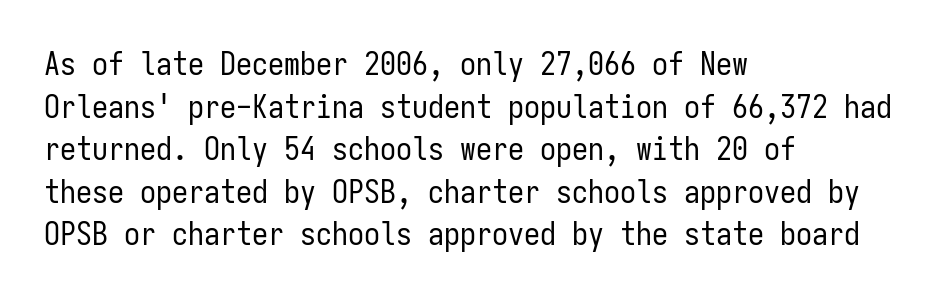
Q: Is the text bold? A: No.
Q: Is the text italic (slanted)? A: No, it is upright.
Q: Is the typeface a serif or a sans-serif typeface? A: Sans-serif.
Q: Is the text underlined? A: No.
Q: How is the paragraph aligned? A: Left-aligned.
Q: Is the spacing between letters normal or unusually wide? A: Normal.
Q: Is the spacing between lines tight, normal or loose? A: Normal.
Q: Width (condensed, normal, or wide)? A: Condensed.
Q: Stroke contrast? A: Low.
Q: x-height? A: Medium.
Q: Monospaced? A: Yes.
